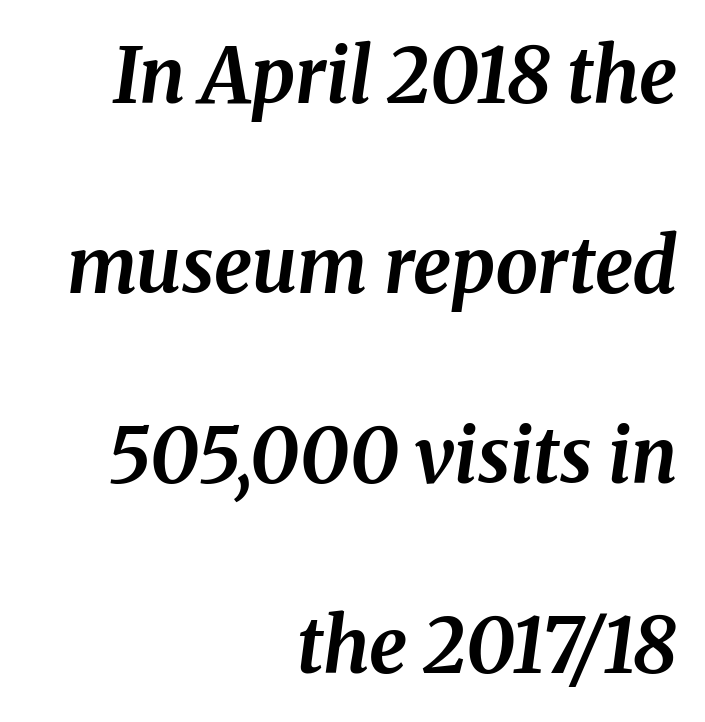
Q: Is the text bold? A: Yes.
Q: Is the text italic (slanted)? A: Yes, it leans right by about 8 degrees.
Q: Is the text underlined? A: No.
Q: How is the paragraph aligned? A: Right-aligned.
Q: Is the spacing between letters normal or unusually wide? A: Normal.
Q: Is the spacing between lines tight, normal or loose? A: Loose.
Q: Width (condensed, normal, or wide)? A: Normal.
Q: Stroke contrast? A: Medium.
Q: x-height? A: Medium.
Q: Monospaced? A: No.
